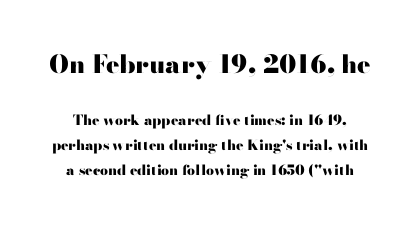
Short note: letters normally spaced. Does the weight exceed regular? Yes, all the way to bold. Nope, not italic — everything's standing straight. No word sits above an underline. You get the large type first, then a drop to smaller type.
